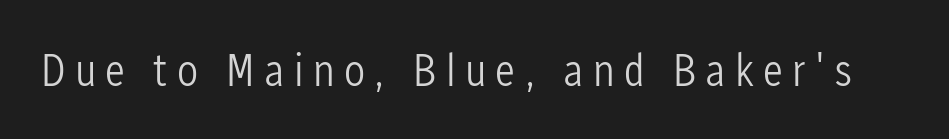
{"serif": "no", "italic": "no", "bold": "no", "weight": "light", "width": "condensed", "stroke_contrast": "low", "x_height": "medium", "monospaced": "no", "underline": "no", "letter_spacing": "wide", "letter_spacing_em": 0.2, "glyph_px": 47}
